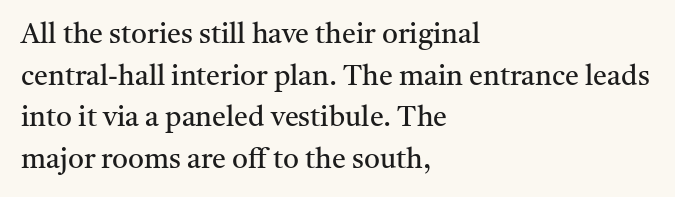
The image shows 28 px regular-weight serif type, upright; set left-aligned, normal line spacing (1.49x), normal letter spacing, not underlined; medium stroke contrast and a medium x-height.
